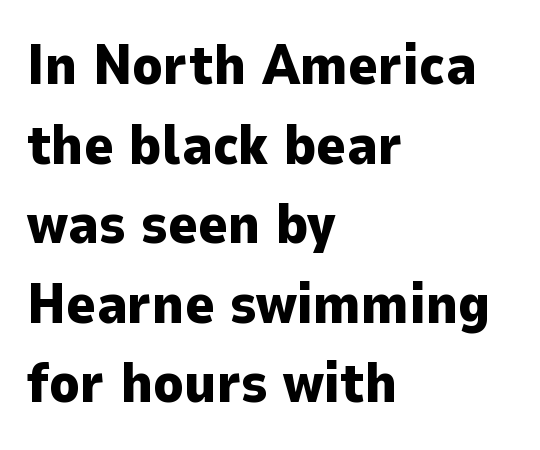
Grotesque or geometric, the face here clearly has no serifs. Each glyph is drawn with heavy, bold strokes. Glance below the letters and you will spot only blank space. Short note: letters normally spaced. These lines are rendered in a variable-pitch font.
